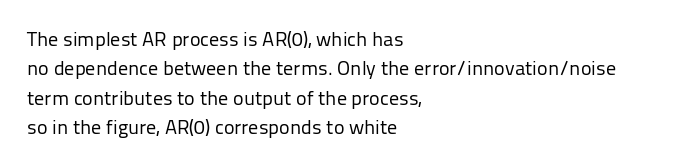
Look at the tracking — it's just the regular setting, nothing added. This sample keeps an unexceptional amount of space between lines. A typesetter would mark this as roman, not italic. Each row of text sits above clean, open space. Ink coverage per letter is moderate at most. This rendering uses left alignment, leaving the right contour irregular.
